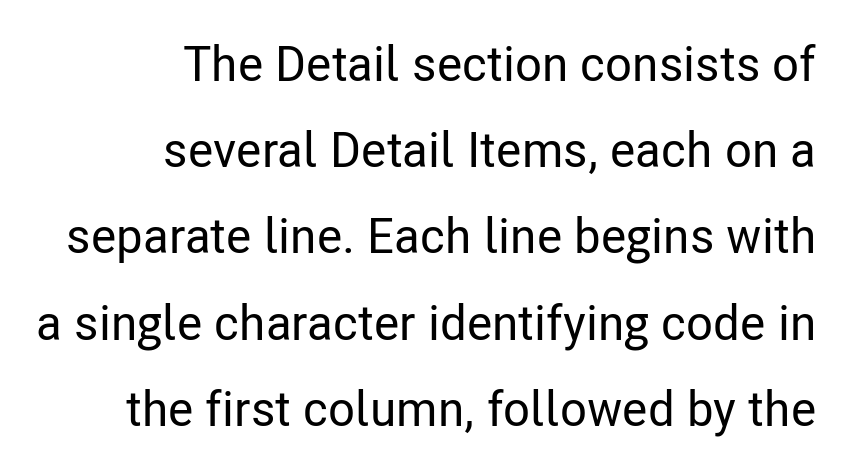
Q: Is the text italic (slanted)? A: No, it is upright.
Q: Is the typeface a serif or a sans-serif typeface? A: Sans-serif.
Q: Is the text underlined? A: No.
Q: How is the paragraph aligned? A: Right-aligned.
Q: Is the spacing between letters normal or unusually wide? A: Normal.
Q: Width (condensed, normal, or wide)? A: Condensed.
Q: Stroke contrast? A: Low.
Q: x-height? A: Medium.
Q: Monospaced? A: No.
